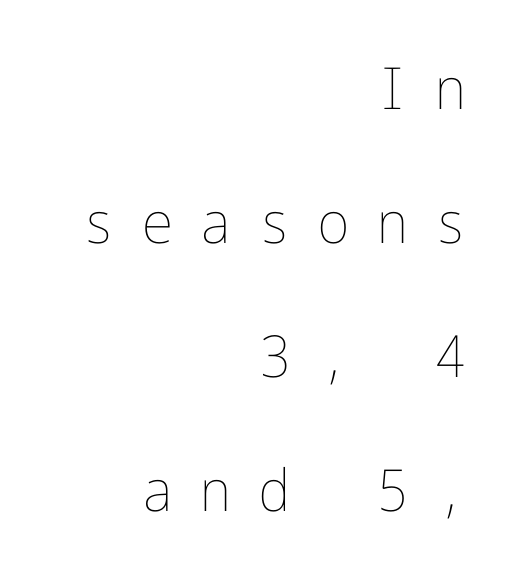
Between one letter and the next there's a generous, obvious gap. The strokes carry an ordinary text weight at most. The strip under each line holds only bare page. The compositor pushed each line to the right boundary. Every stem runs plumb, perpendicular to the baseline.
